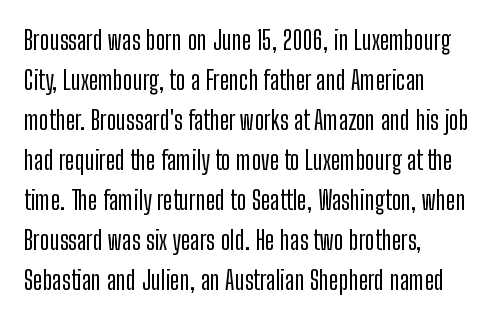
The image shows 26 px text type, upright; set left-aligned, normal line spacing (1.54x), normal letter spacing, not underlined.
